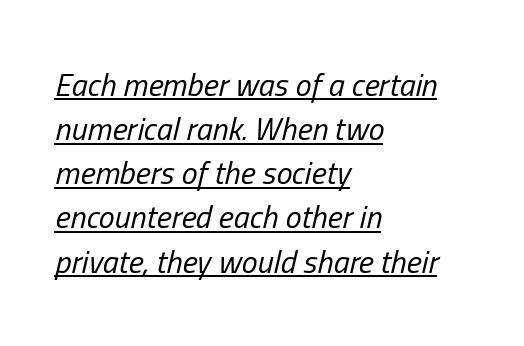
Letter spacing: default. The face used here appears with an underline applied. Compared with a centered layout, this one pins lines to the left instead. Quick note: interline space is typical.
